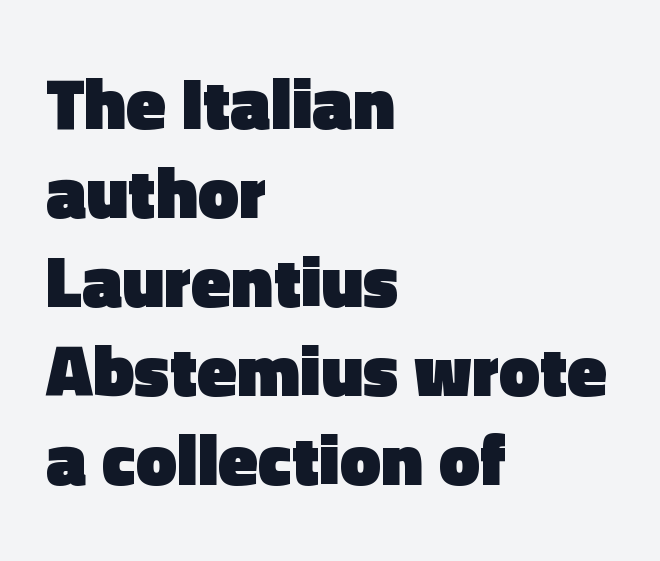
Note the varied advance widths — an 'i' is clearly narrower than an 'm'. Each row of text sits above clean, open space. Is the block centered? No — it sits flush against the left margin. The tracking reads as untouched default to a designer's eye. Characters remain perfectly vertical along every line. The typesetting leans heavy: a genuine bold.
